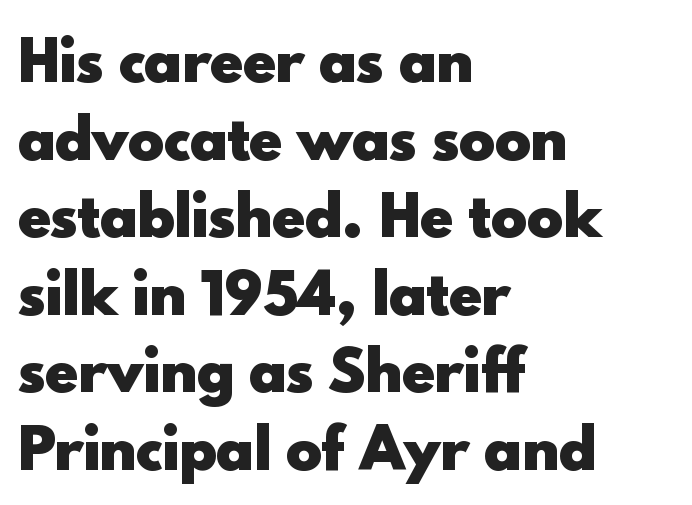
Honestly, there is no underline to notice here at all. Compared with typical paragraphs, the rows here are spaced about the same. The lettering stays uniformly vertical, giving the passage a roman look. You can tell from the bare stems that sans-serif type was used.
